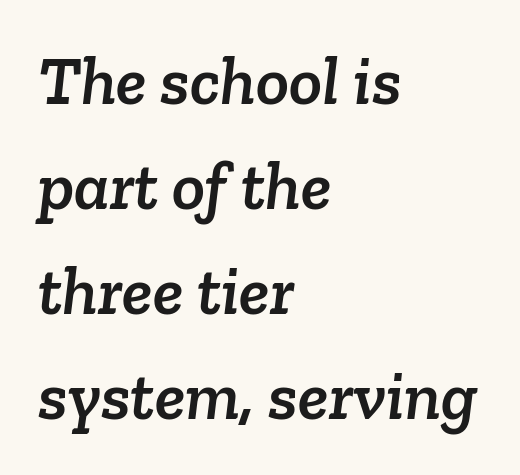
Q: Is the typeface a serif or a sans-serif typeface? A: Serif.
Q: Is the text underlined? A: No.
Q: How is the paragraph aligned? A: Left-aligned.
Q: Is the spacing between letters normal or unusually wide? A: Normal.
Q: Is the spacing between lines tight, normal or loose? A: Normal.
Q: Width (condensed, normal, or wide)? A: Normal.
Q: Stroke contrast? A: Low.
Q: x-height? A: Medium.
Q: Monospaced? A: No.
